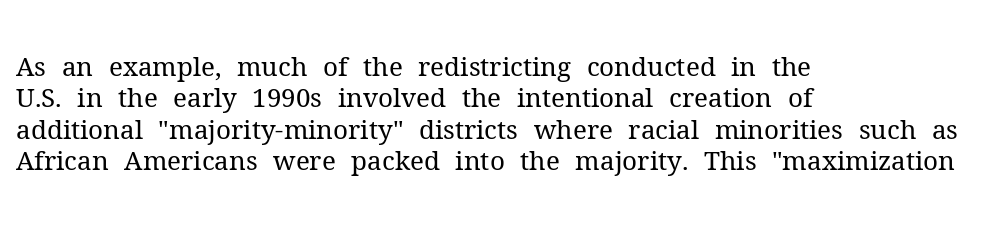
The image shows 26 px text type, upright; set left-aligned, line spacing 1.21x, normal letter spacing, not underlined.
